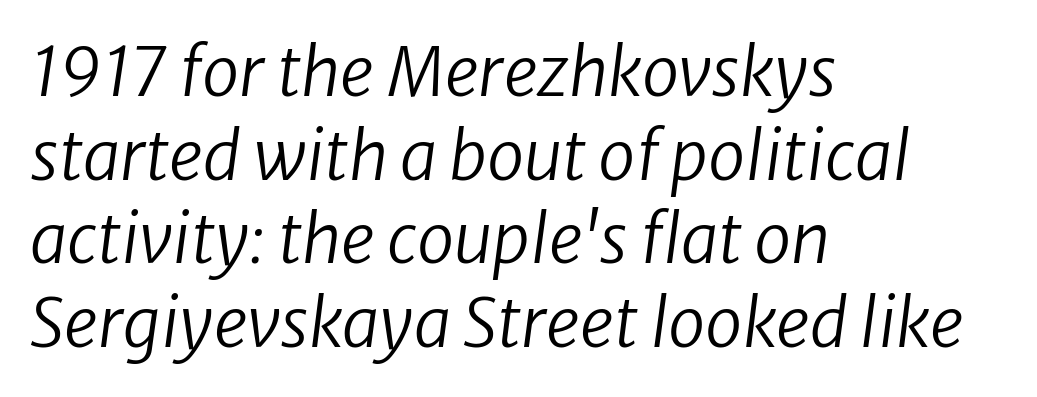
No chunkiness to these letters — they're not bold. Notice how the passage keeps a crisp vertical edge on the left only. The space directly below the letters is spotless. Spacing verdict: proportional, widths tailored to each character. Horizontal bands of white between lines are of average thickness.
